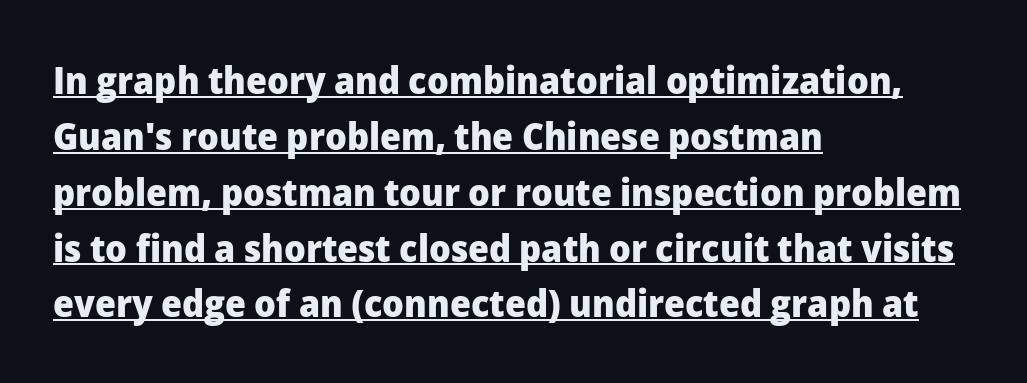
The image shows 38 px heavy sans-serif type, upright; set left-aligned, normal line spacing (1.47x), normal letter spacing, underlined; low stroke contrast and a medium x-height.
